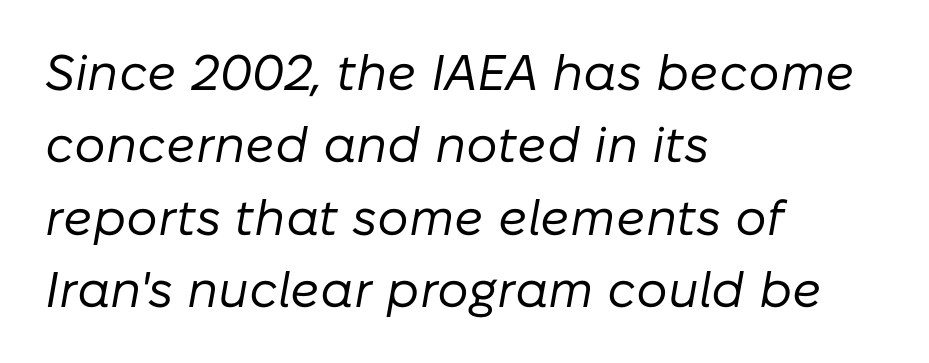
The image shows 50 px regular-weight type, italic (leaning right); set left-aligned, normal line spacing (1.45x), normal letter spacing, not underlined; low stroke contrast and a medium x-height.
